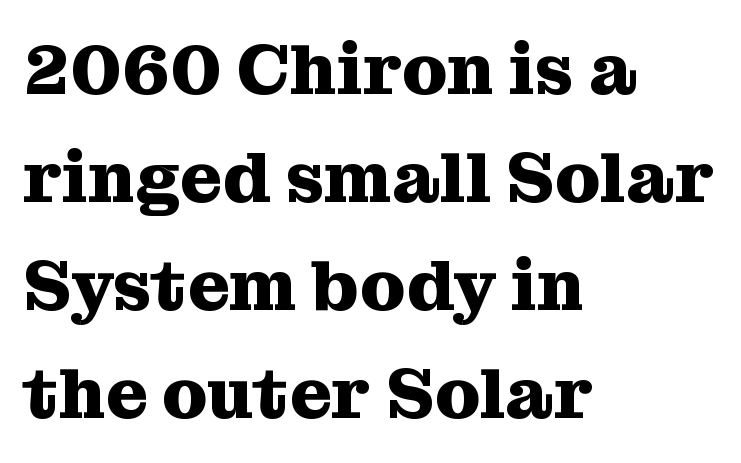
These words are printed bold, with thick strokes throughout. A typesetter would mark this as roman, not italic. Check where the strokes stop: tiny serifs finish them off. How would I describe the line gaps? Plain and ordinary. Looks like regular typesetting: each glyph gets only the width it needs.
